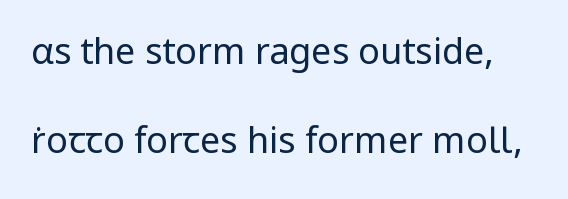
Q: Is the text bold? A: No.
Q: Is the text italic (slanted)? A: No, it is upright.
Q: Is the typeface a serif or a sans-serif typeface? A: Sans-serif.
Q: Is the text underlined? A: No.
Q: Is the spacing between letters normal or unusually wide? A: Normal.
Q: Is the spacing between lines tight, normal or loose? A: Loose.
Q: Width (condensed, normal, or wide)? A: Normal.
Q: Stroke contrast? A: Low.
Q: x-height? A: Medium.
Q: Monospaced? A: No.
